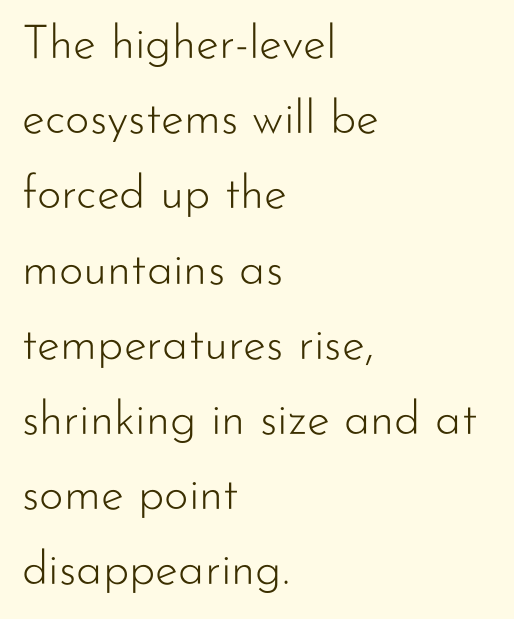
{"serif": "no", "italic": "no", "bold": "no", "weight": "light", "width": "normal", "stroke_contrast": "low", "x_height": "small", "monospaced": "no", "underline": "no", "align": "left", "line_spacing": "normal", "line_spacing_ratio": 1.6, "letter_spacing": "normal", "letter_spacing_em": 0.0, "glyph_px": 47}
